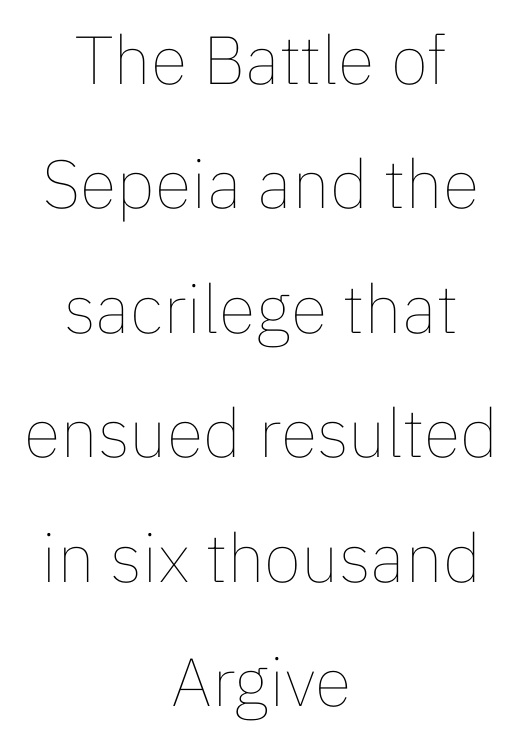
There is no visible air inserted between adjacent glyphs. Lines of text with bare space underneath. Where is the straight margin? There isn't one; the lines are centered. These lines are rendered in a variable-pitch font. The face looks like a standard text weight, possibly lighter. Every character sits straight up, as roman type does.
